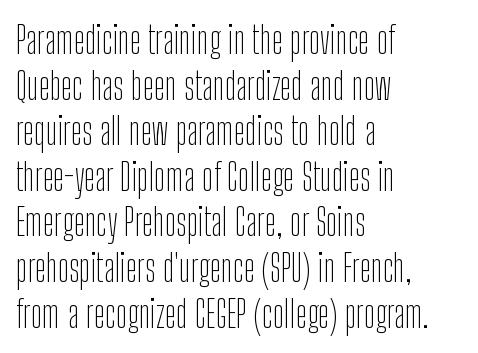
To sum up the face: it is a sans, with no serifs. Weight: not bold — regular or lighter. You could not count columns in this text — the font is proportionally spaced. All the whitespace from short lines collects on the right. Look at the tracking — it's just the regular setting, nothing added. The glyphs are unaccompanied by any horizontal stroke below them.
